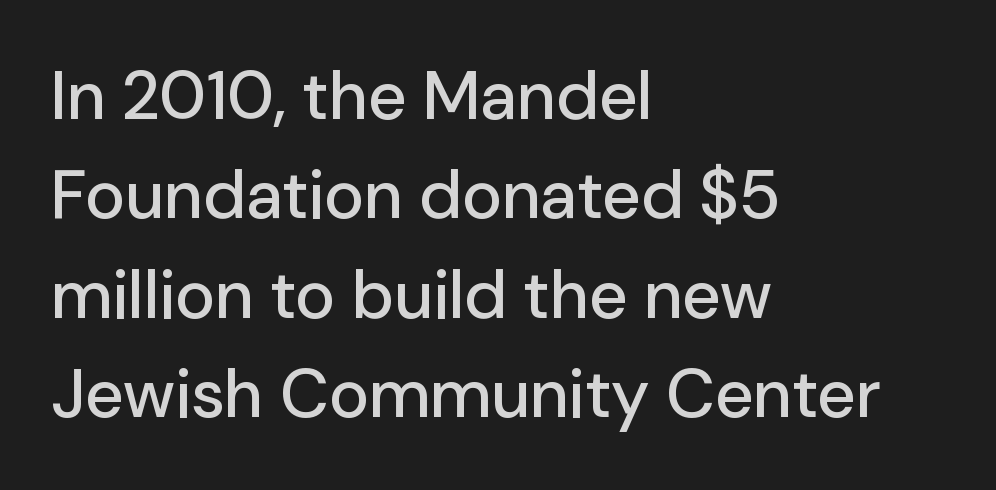
{"serif": "no", "italic": "no", "width": "normal", "stroke_contrast": "low", "x_height": "medium", "monospaced": "no", "underline": "no", "align": "left", "line_spacing": "normal", "line_spacing_ratio": 1.46, "letter_spacing": "normal", "letter_spacing_em": 0.0, "glyph_px": 68}
